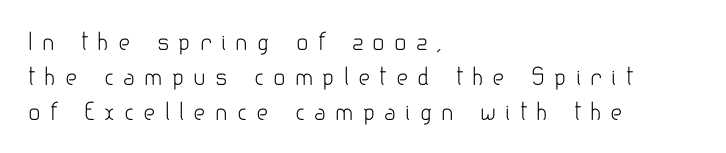
The image shows 23 px text type, upright; set left-aligned, normal line spacing (1.52x), unusually wide letter spacing (+0.4 em), not underlined.
